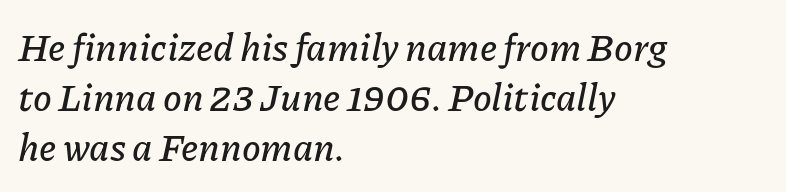
The image shows 38 px text type, italic (leaning right); set left-aligned, normal line spacing (1.32x), normal letter spacing, not underlined; low stroke contrast and a medium x-height.
